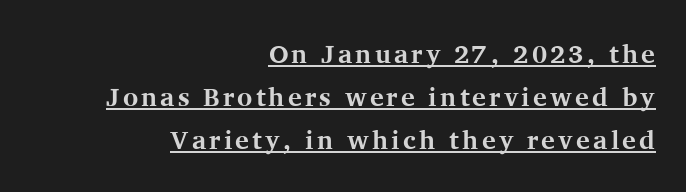
{"italic": "no", "bold": "yes", "underline": "yes", "align": "right", "line_spacing": "normal", "line_spacing_ratio": 1.65, "glyph_px": 26}
